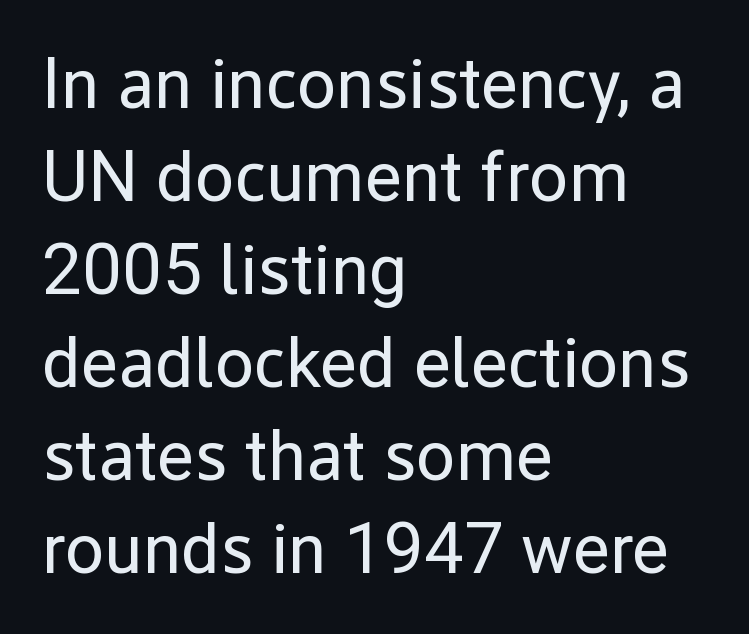
{"serif": "no", "italic": "no", "bold": "no", "weight": "regular", "width": "normal", "stroke_contrast": "low", "x_height": "medium", "monospaced": "no", "underline": "no", "align": "left", "line_spacing": "normal", "line_spacing_ratio": 1.31, "letter_spacing": "normal", "letter_spacing_em": 0.0, "glyph_px": 71}
